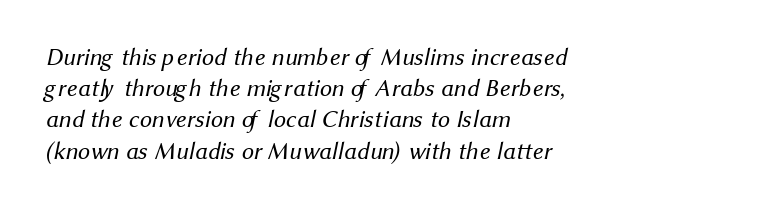
Clear beneath every line of the passage. Does the leading feel generous? No, just average. Students, note that the glyphs here touch the page at normal intervals. Notice how the passage keeps a crisp vertical edge on the left only.
